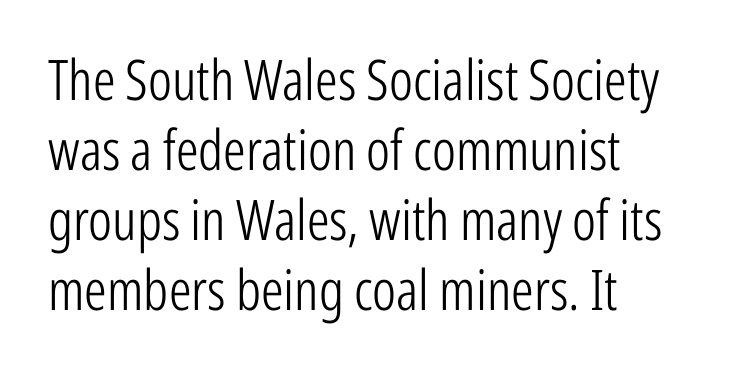
Q: Is the text bold? A: No.
Q: Is the text italic (slanted)? A: No, it is upright.
Q: Is the typeface a serif or a sans-serif typeface? A: Sans-serif.
Q: Is the text underlined? A: No.
Q: How is the paragraph aligned? A: Left-aligned.
Q: Is the spacing between letters normal or unusually wide? A: Normal.
Q: Is the spacing between lines tight, normal or loose? A: Normal.
Q: Width (condensed, normal, or wide)? A: Condensed.
Q: Stroke contrast? A: Low.
Q: x-height? A: Medium.
Q: Monospaced? A: No.
